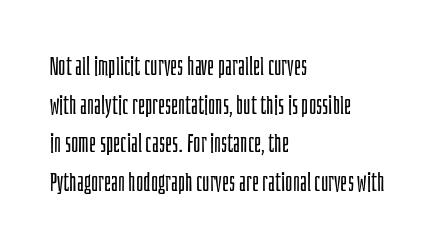
{"italic": "no", "bold": "no", "underline": "no", "align": "left", "line_spacing": "normal", "line_spacing_ratio": 1.55, "letter_spacing": "normal", "letter_spacing_em": 0.0, "glyph_px": 25}
